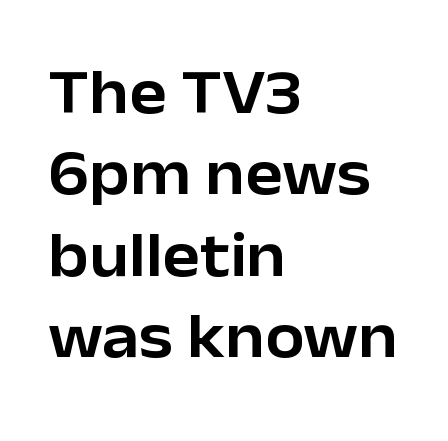
Q: Is the text italic (slanted)? A: No, it is upright.
Q: Is the typeface a serif or a sans-serif typeface? A: Sans-serif.
Q: Is the text underlined? A: No.
Q: How is the paragraph aligned? A: Left-aligned.
Q: Is the spacing between letters normal or unusually wide? A: Normal.
Q: Is the spacing between lines tight, normal or loose? A: Normal.
Q: Width (condensed, normal, or wide)? A: Normal.
Q: Stroke contrast? A: Low.
Q: x-height? A: Medium.
Q: Monospaced? A: No.
